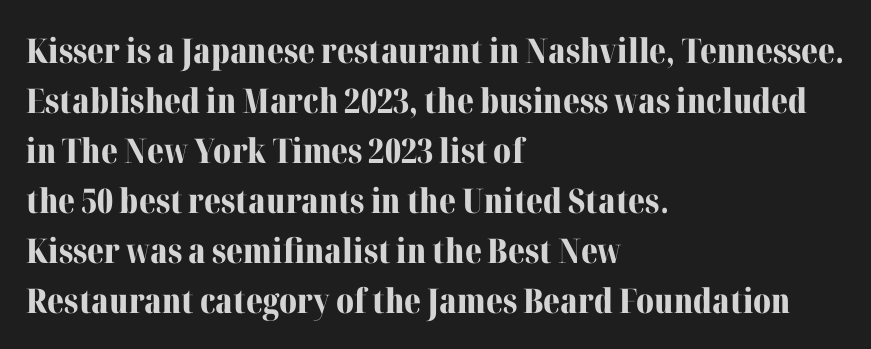
Letter spacing: default. Clear beneath every line of the passage. This is roman type, the default non-slanted kind. The face used here is proportionally spaced, like ordinary book or web type. The lines sit at an ordinary, default distance from one another. Compared with an ordinary text face, these strokes are far heavier — a full bold.
